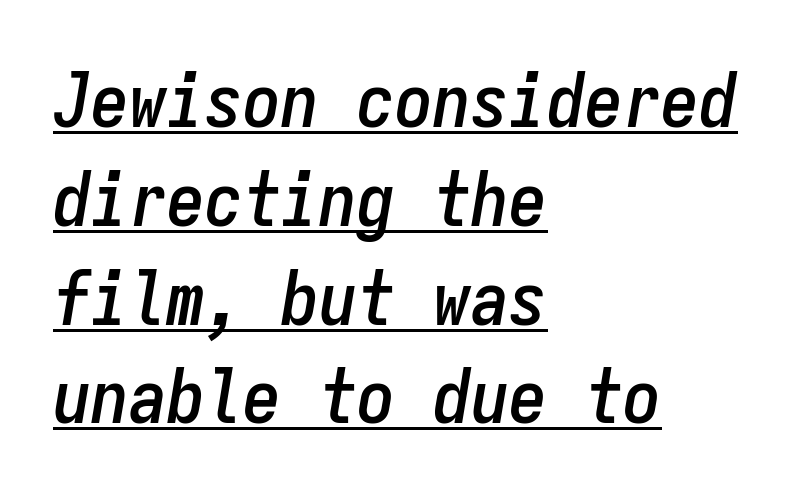
Q: Is the text italic (slanted)? A: Yes, it leans right by about 9 degrees.
Q: Is the text underlined? A: Yes.
Q: How is the paragraph aligned? A: Left-aligned.
Q: Is the spacing between letters normal or unusually wide? A: Normal.
Q: Is the spacing between lines tight, normal or loose? A: Normal.
Q: Width (condensed, normal, or wide)? A: Condensed.
Q: Stroke contrast? A: Low.
Q: x-height? A: Medium.
Q: Monospaced? A: Yes.
